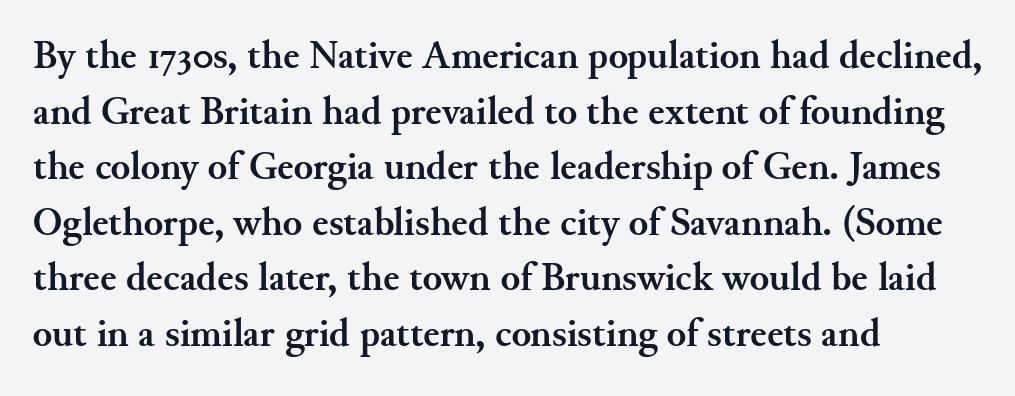
The image shows 40 px semibold serif type, upright; set left-aligned, normal line spacing (1.39x), normal letter spacing, not underlined; medium stroke contrast and a small x-height.
